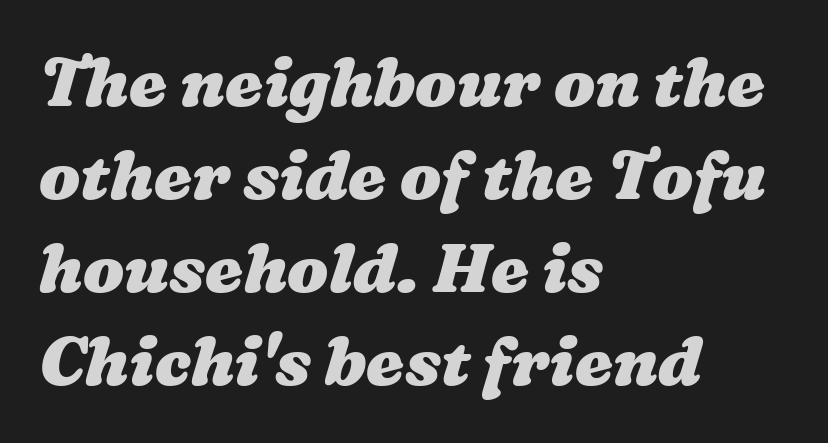
Q: Is the text bold? A: Yes.
Q: Is the text underlined? A: No.
Q: How is the paragraph aligned? A: Left-aligned.
Q: Is the spacing between letters normal or unusually wide? A: Normal.
Q: Is the spacing between lines tight, normal or loose? A: Normal.
Q: Width (condensed, normal, or wide)? A: Wide.
Q: Stroke contrast? A: Medium.
Q: x-height? A: Medium.
Q: Monospaced? A: No.
